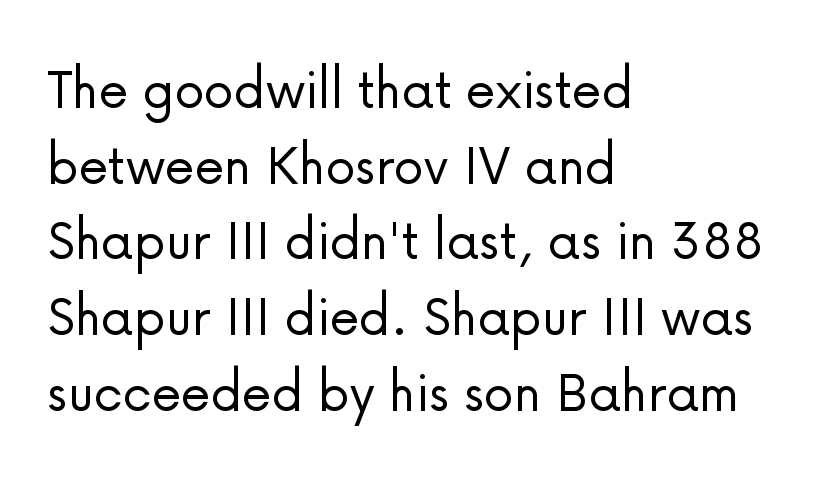
The image shows 61 px light sans-serif type, upright; set left-aligned, line spacing 1.24x, normal letter spacing, not underlined; low stroke contrast and a medium x-height.
